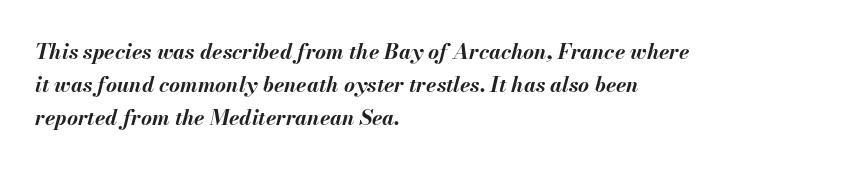
{"italic": "yes", "lean": "right", "slant_degrees": 13, "bold": "yes", "underline": "no", "align": "left", "line_spacing": "normal", "line_spacing_ratio": 1.57, "letter_spacing": "normal", "letter_spacing_em": 0.0, "glyph_px": 21}
